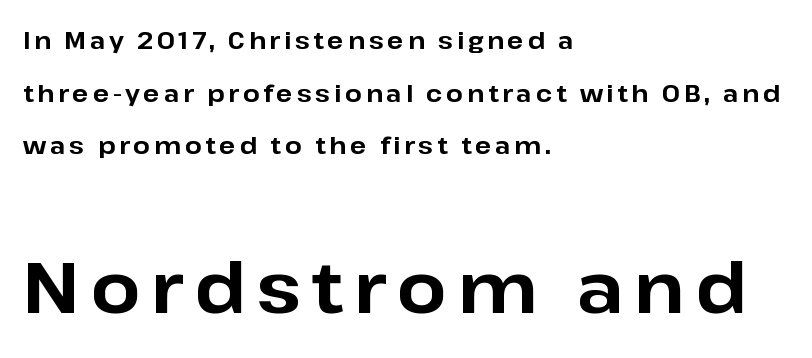
{"serif": "no", "italic": "no", "bold": "yes", "weight": "bold", "width": "normal", "stroke_contrast": "low", "x_height": "medium", "monospaced": "no", "underline": "no", "align": "left", "line_spacing": "loose", "line_spacing_ratio": 2.19, "larger_block": "second", "size_ratio": 2.96, "glyph_px": 71}
